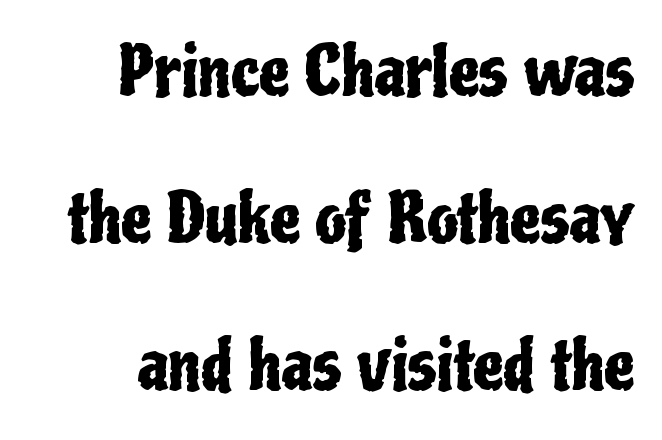
Honestly, the letter spacing is just normal — you wouldn't notice it. The letters carry no serifs — their stems end cleanly without finishing strokes. Notice the wide empty band between every row — that's loose leading. The zone under the glyphs is completely vacant.
